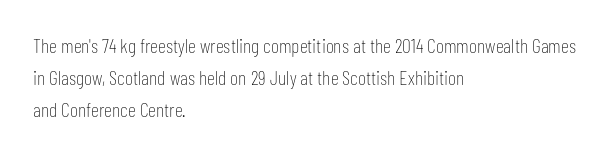
This is not heavy type; no bold has been used. Tracking here is standard; glyphs follow each other at the usual distance. Horizontal bands of white between lines are of average thickness. Underlining? Definitely not there. A student would call this left alignment; a typographer would say flush left, rag right.
